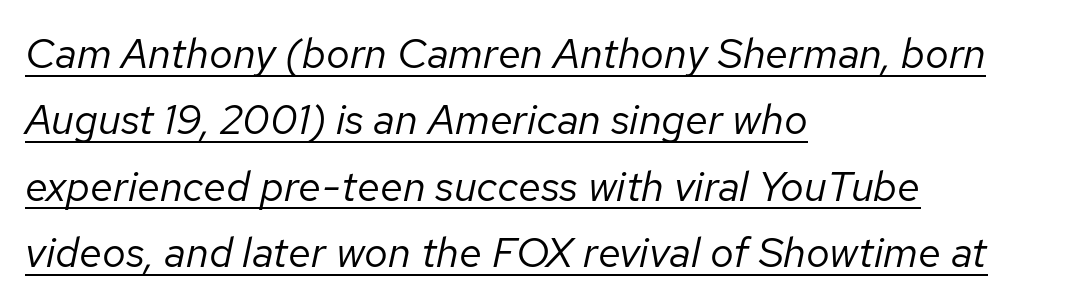
Q: Is the text bold? A: No.
Q: Is the text italic (slanted)? A: Yes, it leans right by about 12 degrees.
Q: Is the text underlined? A: Yes.
Q: How is the paragraph aligned? A: Left-aligned.
Q: Is the spacing between letters normal or unusually wide? A: Normal.
Q: Is the spacing between lines tight, normal or loose? A: Normal.
Q: Width (condensed, normal, or wide)? A: Normal.
Q: Stroke contrast? A: Low.
Q: x-height? A: Medium.
Q: Monospaced? A: No.
